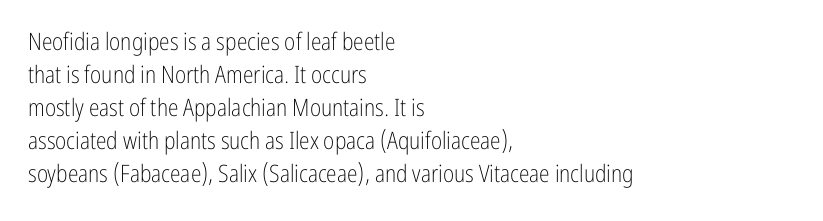
{"italic": "no", "bold": "no", "underline": "no", "align": "left", "line_spacing": "normal", "line_spacing_ratio": 1.38, "letter_spacing": "normal", "letter_spacing_em": 0.0, "glyph_px": 24}
